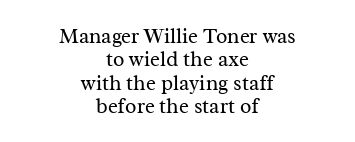
The image shows 21 px text type, upright; set centered, tight line spacing (1.11x), normal letter spacing, not underlined.
